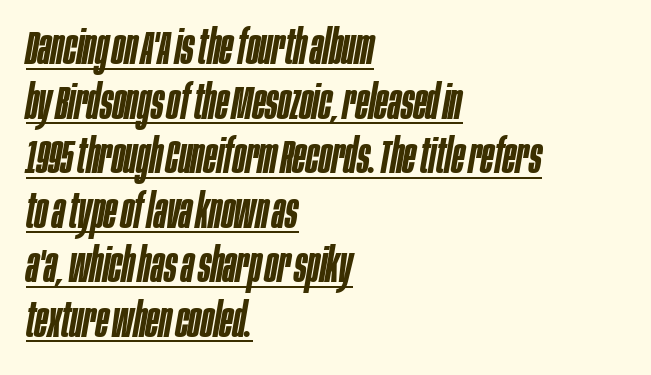
{"italic": "yes", "lean": "right", "slant_degrees": 10, "bold": "semi", "weight": "semibold", "width": "condensed", "stroke_contrast": "low", "x_height": "large", "monospaced": "no", "underline": "yes", "align": "left", "line_spacing_ratio": 1.16, "letter_spacing": "normal", "letter_spacing_em": 0.0, "glyph_px": 47}
